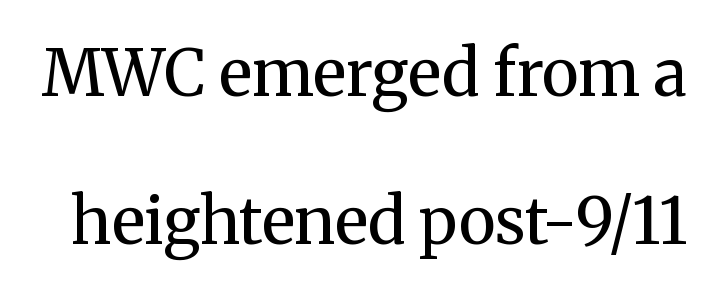
This is the regular roman posture of the typeface. Is the letter spacing exaggerated? No — it looks like the ordinary default. No chunkiness to these letters — they're not bold. Do the characters align in a grid? No, the font is proportional.
